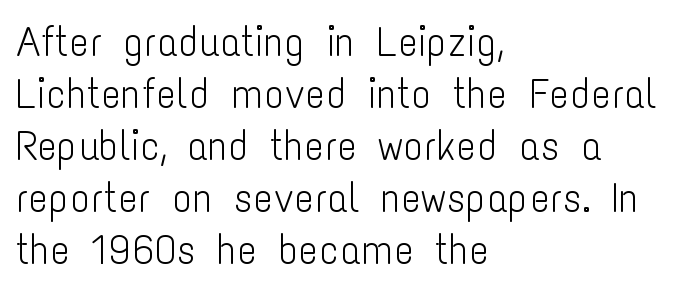
{"serif": "no", "italic": "no", "bold": "no", "weight": "light", "width": "condensed", "stroke_contrast": "low", "x_height": "medium", "monospaced": "no", "underline": "no", "align": "left", "line_spacing_ratio": 1.24, "letter_spacing": "normal", "letter_spacing_em": 0.0, "glyph_px": 42}
